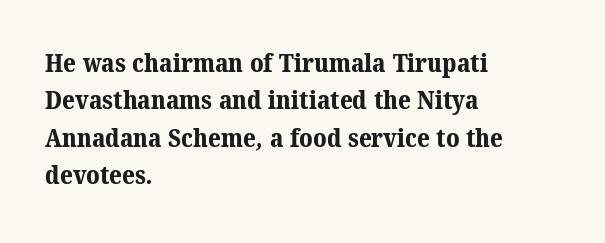
The image shows 25 px bold type; set left-aligned, normal line spacing (1.5x), normal letter spacing, not underlined.
